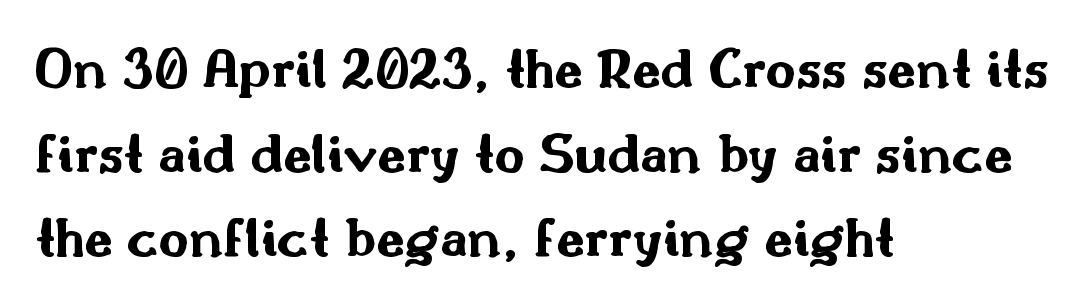
Nope, no serifs anywhere on these letters. Glyph-to-glyph distance matches everyday printed text. Compared with an ordinary text face, these strokes are far heavier — a full bold. Alignment: flush left.
